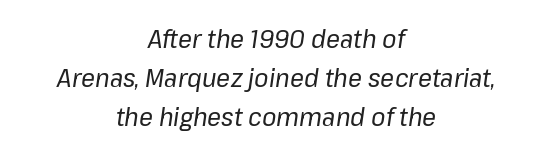
The image shows 26 px text type, italic (leaning right); set centered, normal line spacing (1.5x), normal letter spacing, not underlined.
